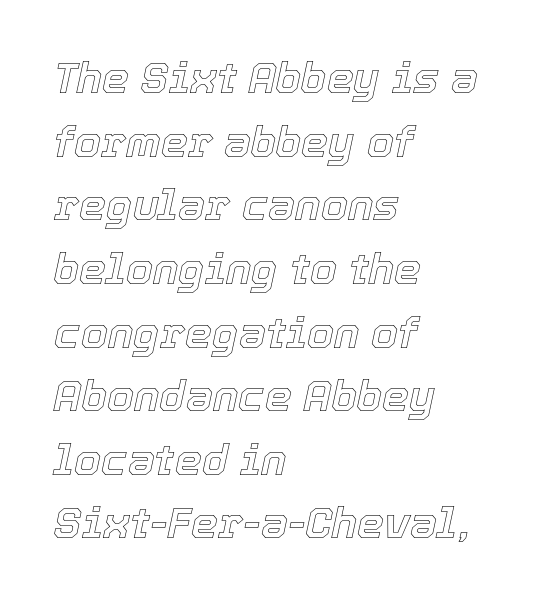
The image shows 43 px text type, italic (leaning right); set left-aligned, normal line spacing (1.48x), normal letter spacing, not underlined; a medium x-height.
